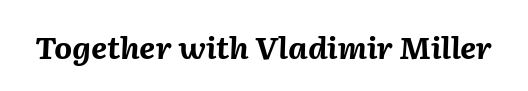
{"italic": "yes", "lean": "right", "slant_degrees": 2, "bold": "yes", "weight": "bold", "width": "normal", "stroke_contrast": "medium", "x_height": "medium", "monospaced": "no", "underline": "no", "letter_spacing": "normal", "letter_spacing_em": 0.0, "glyph_px": 31}
